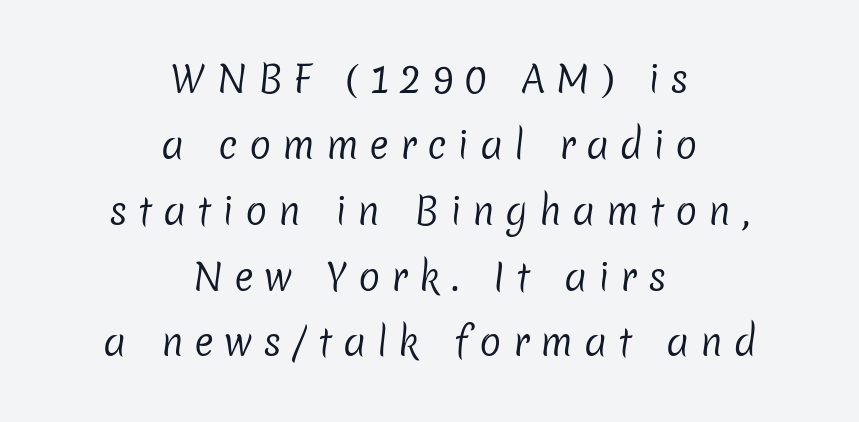
The image shows 37 px regular-weight sans-serif type; set centered, line spacing 1.78x, unusually wide letter spacing (+0.29 em), not underlined; low stroke contrast and a medium x-height.
